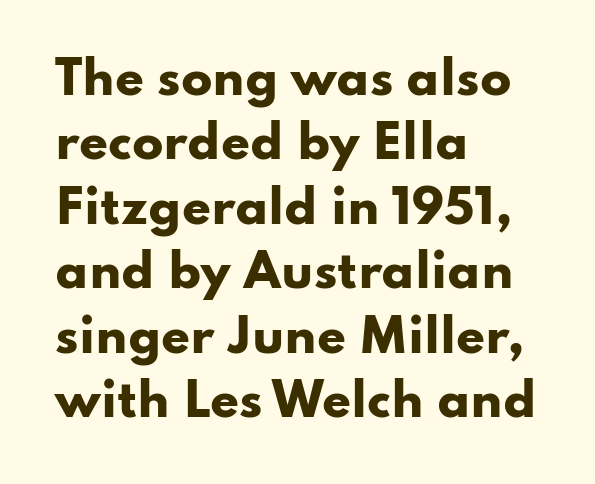
Q: Is the text bold? A: Yes.
Q: Is the text italic (slanted)? A: No, it is upright.
Q: Is the typeface a serif or a sans-serif typeface? A: Sans-serif.
Q: Is the text underlined? A: No.
Q: How is the paragraph aligned? A: Left-aligned.
Q: Is the spacing between letters normal or unusually wide? A: Normal.
Q: Is the spacing between lines tight, normal or loose? A: Normal.
Q: Width (condensed, normal, or wide)? A: Wide.
Q: Stroke contrast? A: Low.
Q: x-height? A: Small.
Q: Monospaced? A: No.
